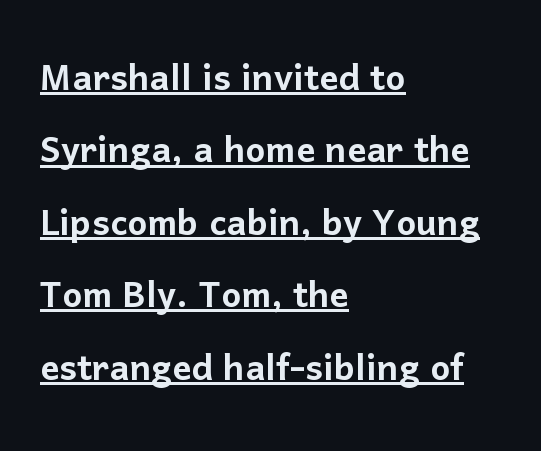
Q: Is the text italic (slanted)? A: No, it is upright.
Q: Is the typeface a serif or a sans-serif typeface? A: Sans-serif.
Q: Is the text underlined? A: Yes.
Q: How is the paragraph aligned? A: Left-aligned.
Q: Is the spacing between letters normal or unusually wide? A: Normal.
Q: Is the spacing between lines tight, normal or loose? A: Normal.
Q: Width (condensed, normal, or wide)? A: Normal.
Q: Stroke contrast? A: Low.
Q: x-height? A: Medium.
Q: Monospaced? A: No.
